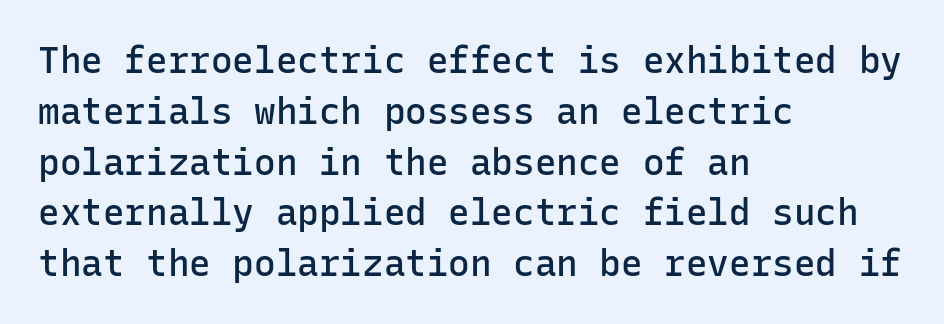
The typesetting leans somewhat heavy: a semibold. Notice how the passage keeps a crisp vertical edge on the left only. This sample keeps an unexceptional amount of space between lines. This sample uses an upright cut, with every glyph sitting square on the baseline. Check the space under the baseline: it is left empty.
